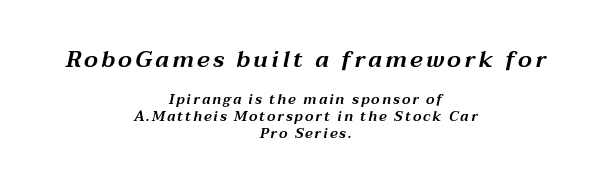
The image shows 23 px text type, italic (leaning right); set centered, line spacing 1.23x, not underlined; the first (top) block is 1.64x larger.
